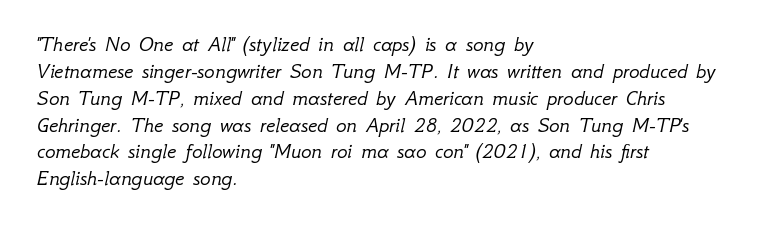
Q: Is the text bold? A: No.
Q: Is the text italic (slanted)? A: Yes, it leans right by about 12 degrees.
Q: Is the text underlined? A: No.
Q: How is the paragraph aligned? A: Left-aligned.
Q: Is the spacing between letters normal or unusually wide? A: Normal.
